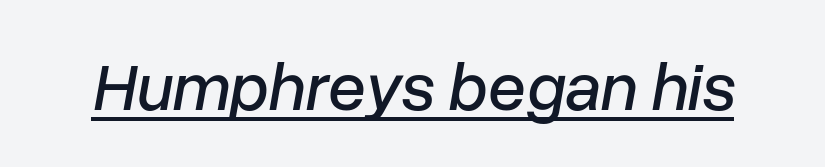
{"italic": "yes", "lean": "right", "slant_degrees": 10, "width": "normal", "stroke_contrast": "low", "x_height": "medium", "monospaced": "no", "underline": "yes", "letter_spacing": "normal", "letter_spacing_em": 0.0, "glyph_px": 68}
